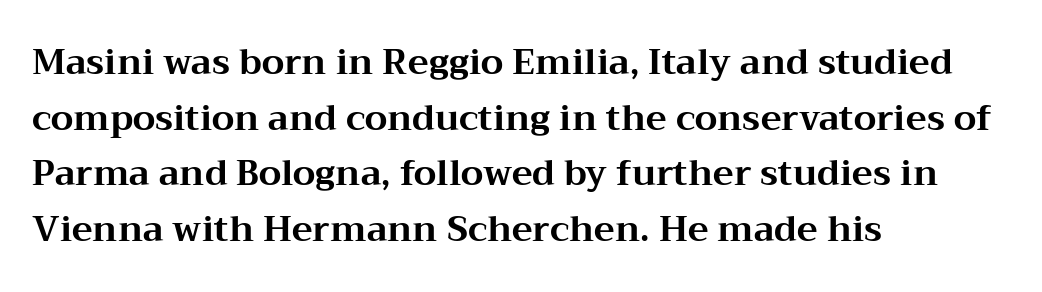
{"serif": "yes", "italic": "no", "bold": "yes", "weight": "bold", "width": "wide", "stroke_contrast": "medium", "x_height": "medium", "monospaced": "no", "underline": "no", "align": "left", "line_spacing": "normal", "line_spacing_ratio": 1.59, "letter_spacing": "normal", "letter_spacing_em": 0.0, "glyph_px": 35}
